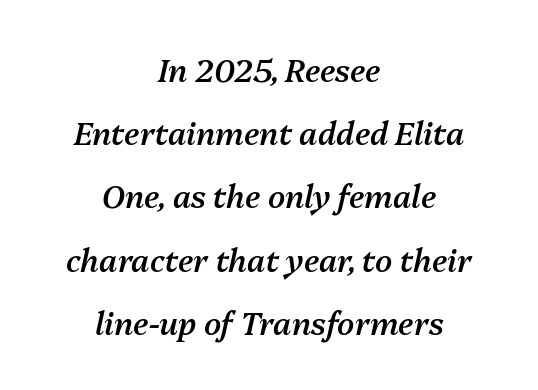
{"italic": "yes", "lean": "right", "slant_degrees": 13, "bold": "semi", "weight": "semibold", "width": "normal", "stroke_contrast": "medium", "x_height": "medium", "monospaced": "no", "underline": "no", "align": "center", "line_spacing": "loose", "line_spacing_ratio": 2.04, "letter_spacing": "normal", "letter_spacing_em": 0.0, "glyph_px": 31}
